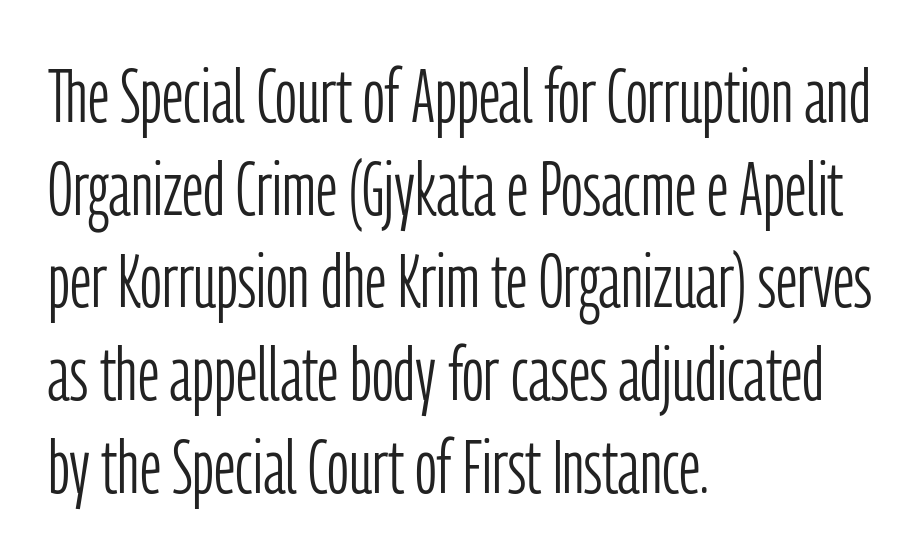
The image shows 76 px light, condensed sans-serif type, upright; set left-aligned, line spacing 1.22x, normal letter spacing, not underlined; low stroke contrast and a medium x-height.
